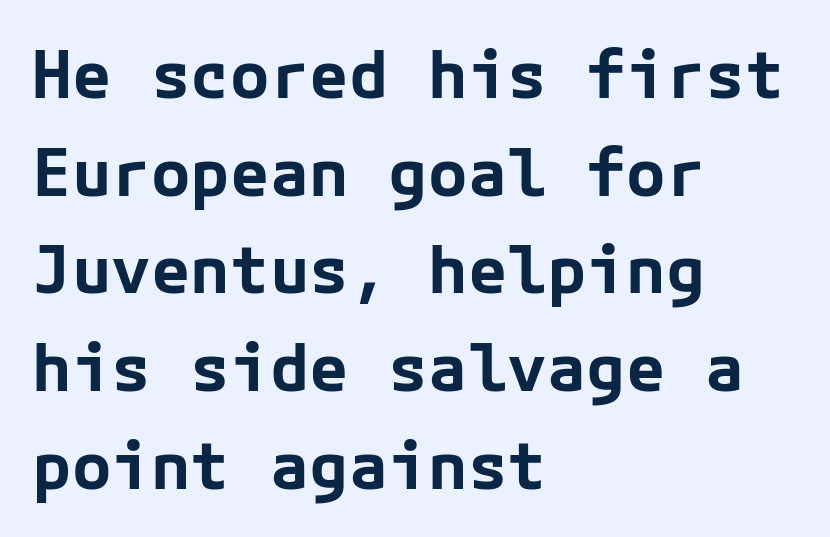
Q: Is the text bold? A: Yes.
Q: Is the text italic (slanted)? A: No, it is upright.
Q: Is the typeface a serif or a sans-serif typeface? A: Sans-serif.
Q: Is the text underlined? A: No.
Q: How is the paragraph aligned? A: Left-aligned.
Q: Is the spacing between letters normal or unusually wide? A: Normal.
Q: Is the spacing between lines tight, normal or loose? A: Normal.
Q: Width (condensed, normal, or wide)? A: Normal.
Q: Stroke contrast? A: Low.
Q: x-height? A: Medium.
